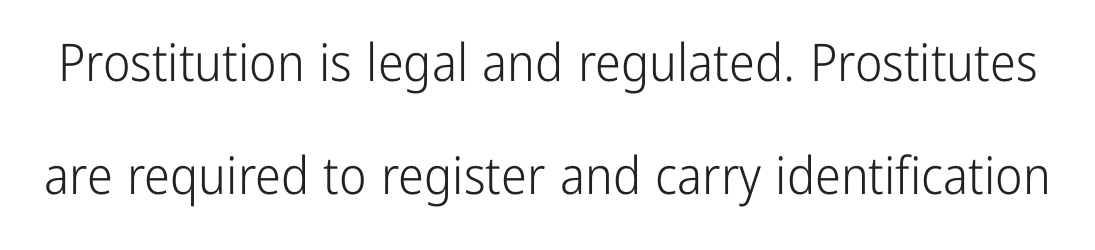
The image shows 52 px light, condensed sans-serif type, upright; set loose line spacing (2.17x), normal letter spacing, not underlined; low stroke contrast and a medium x-height.
